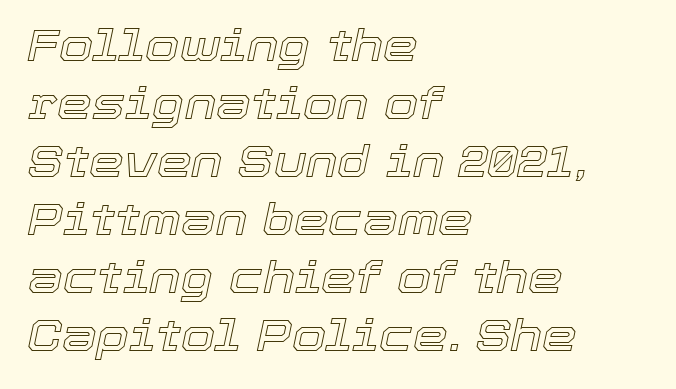
The axis of the letterforms is tilted away from vertical. A typesetter would call this proportional, since set widths differ per character. The face used here is rendered with its standard letterfit. Does the copy run flush right? No — it runs flush left.
